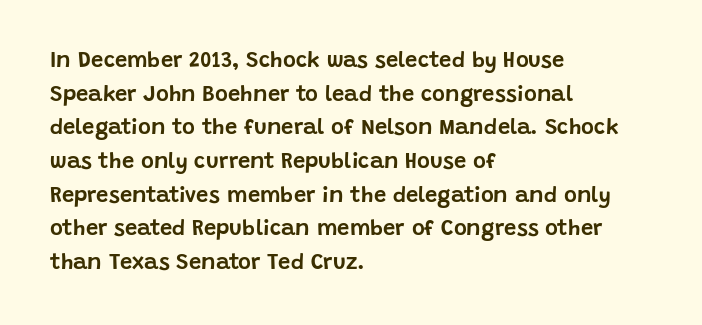
{"italic": "no", "underline": "no", "align": "left", "line_spacing": "normal", "line_spacing_ratio": 1.53, "letter_spacing": "normal", "letter_spacing_em": 0.0, "glyph_px": 22}
